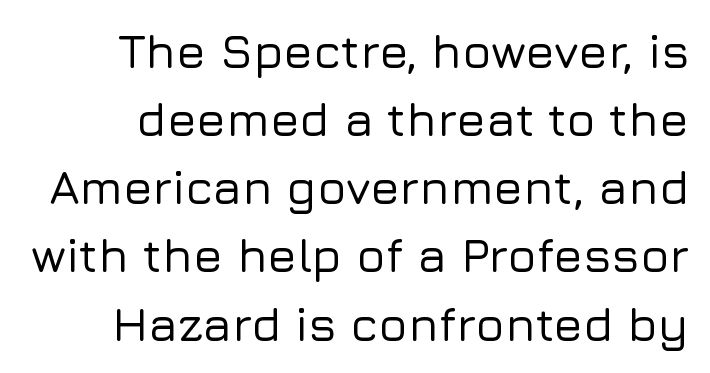
The image shows 48 px sans-serif type, upright; set normal line spacing (1.42x), normal letter spacing, not underlined; low stroke contrast and a medium x-height.
